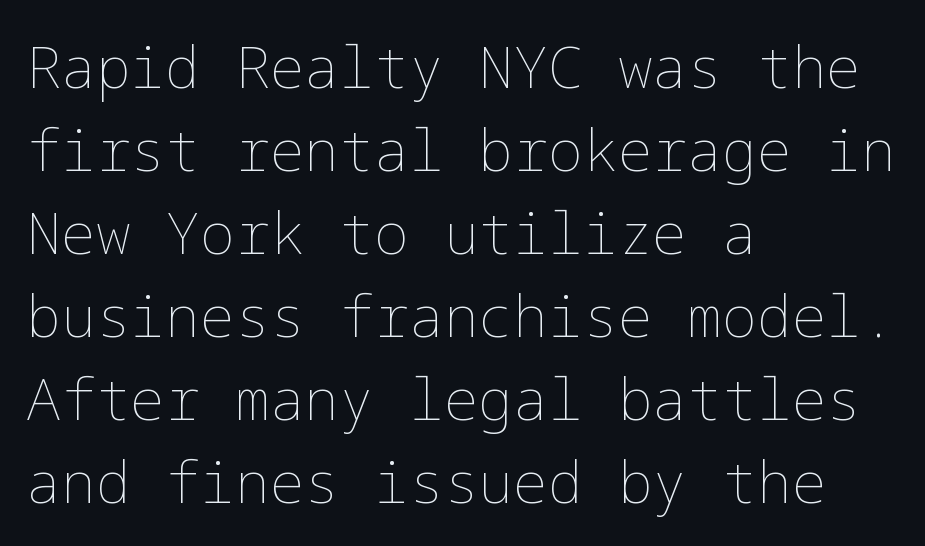
{"italic": "no", "bold": "no", "weight": "thin", "width": "normal", "stroke_contrast": "low", "x_height": "medium", "underline": "no", "align": "left", "line_spacing": "normal", "line_spacing_ratio": 1.43, "letter_spacing": "normal", "letter_spacing_em": 0.0, "glyph_px": 58}
